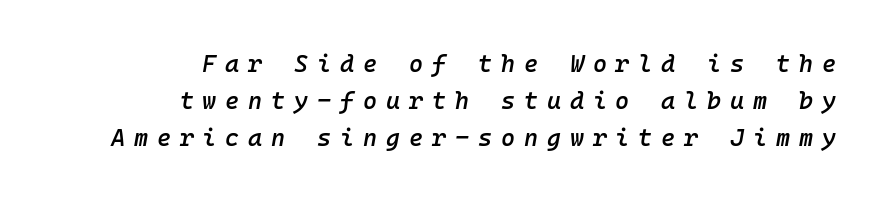
The image shows 24 px text type, italic (leaning right); set right-aligned, normal line spacing (1.54x), unusually wide letter spacing (+0.37 em), not underlined.
